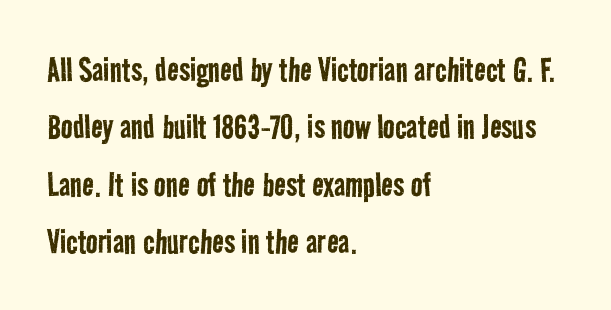
The image shows 39 px regular-weight, condensed sans-serif type; set left-aligned, normal line spacing (1.47x), normal letter spacing, not underlined; low stroke contrast and a medium x-height.
